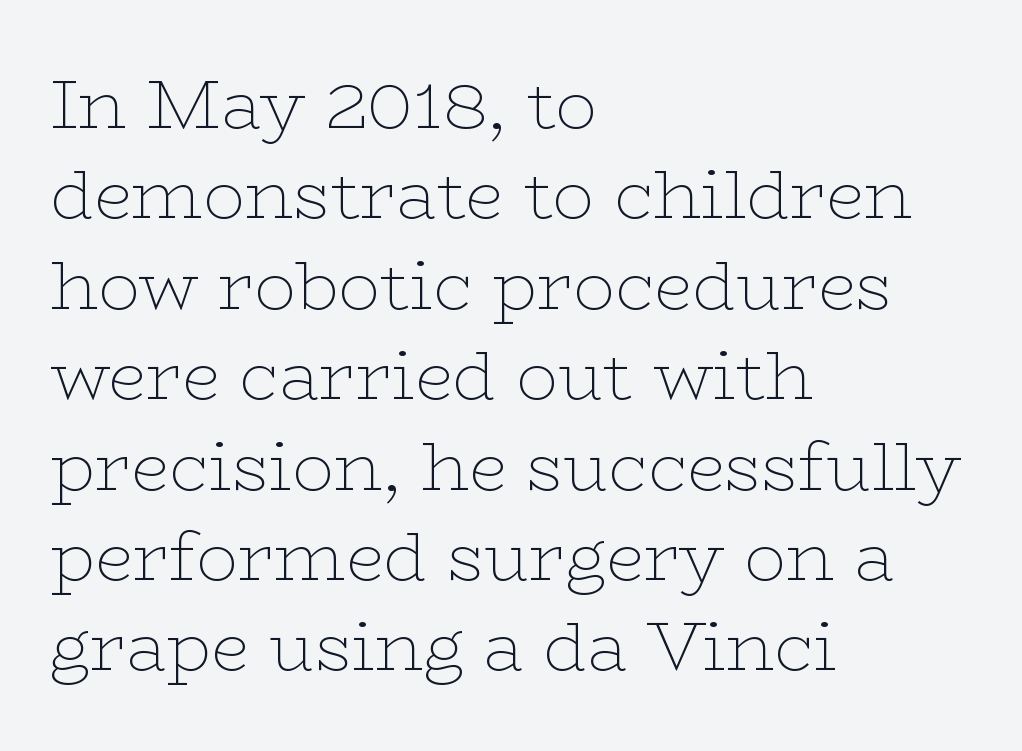
Q: Is the text bold? A: No.
Q: Is the text italic (slanted)? A: No, it is upright.
Q: Is the typeface a serif or a sans-serif typeface? A: Serif.
Q: Is the text underlined? A: No.
Q: How is the paragraph aligned? A: Left-aligned.
Q: Is the spacing between letters normal or unusually wide? A: Normal.
Q: Is the spacing between lines tight, normal or loose? A: Normal.
Q: Width (condensed, normal, or wide)? A: Wide.
Q: Stroke contrast? A: Low.
Q: x-height? A: Medium.
Q: Monospaced? A: No.
